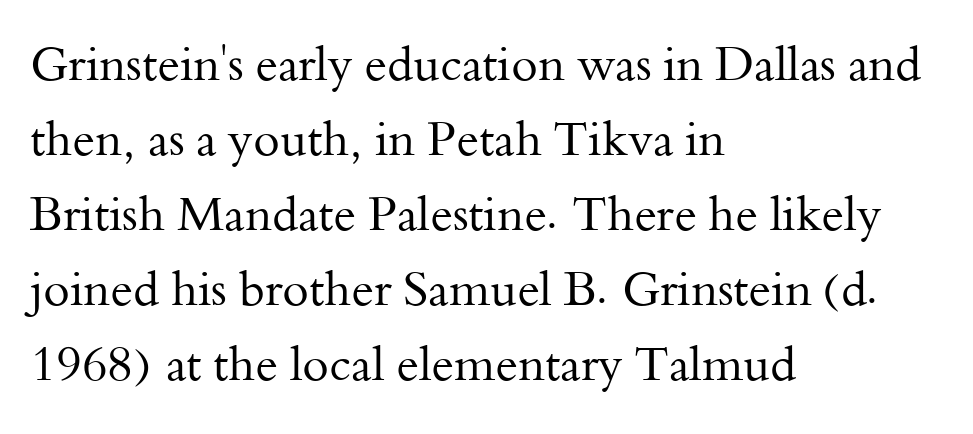
The image shows 48 px regular-weight serif type, upright; set left-aligned, normal line spacing (1.56x), normal letter spacing, not underlined; medium stroke contrast and a small x-height.
